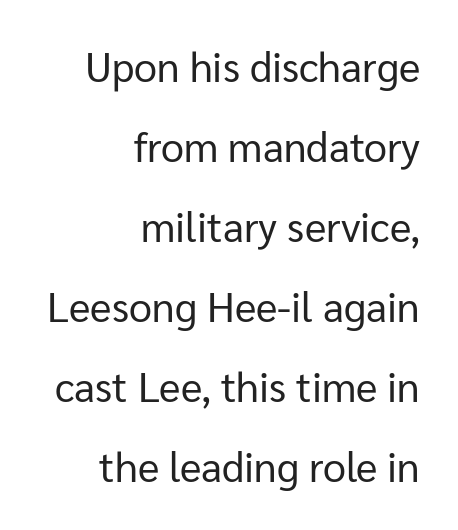
Q: Is the text bold? A: No.
Q: Is the text italic (slanted)? A: No, it is upright.
Q: Is the typeface a serif or a sans-serif typeface? A: Sans-serif.
Q: Is the text underlined? A: No.
Q: How is the paragraph aligned? A: Right-aligned.
Q: Is the spacing between letters normal or unusually wide? A: Normal.
Q: Is the spacing between lines tight, normal or loose? A: Loose.
Q: Width (condensed, normal, or wide)? A: Normal.
Q: Stroke contrast? A: Low.
Q: x-height? A: Medium.
Q: Monospaced? A: No.
